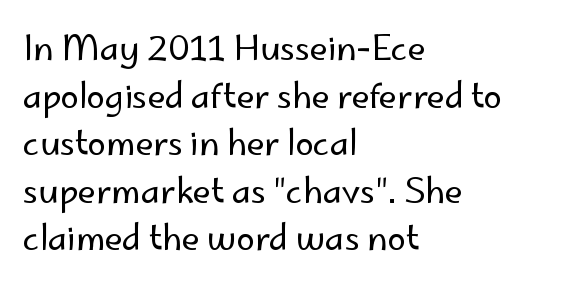
The image shows 33 px regular-weight sans-serif type, upright; set left-aligned, normal line spacing (1.44x), normal letter spacing, not underlined; low stroke contrast and a small x-height.
